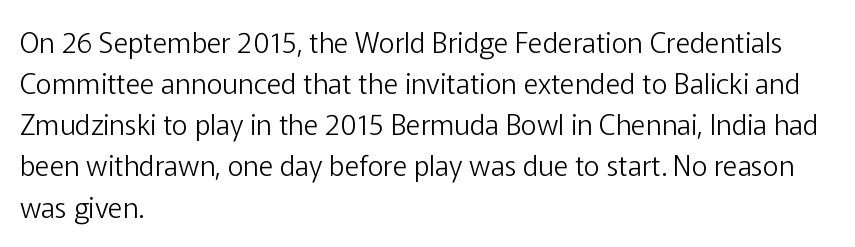
No extra ink here — the face is not bold. Spacing verdict: proportional, widths tailored to each character. The type is set solid horizontally, with unmodified tracking. The passage shown is typeset with a sans-serif family.
